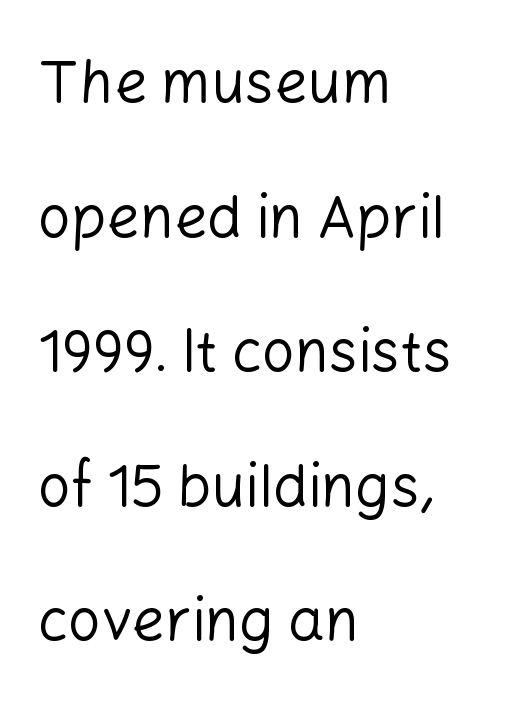
Q: Is the text bold? A: No.
Q: Is the text italic (slanted)? A: No, it is upright.
Q: Is the typeface a serif or a sans-serif typeface? A: Sans-serif.
Q: Is the text underlined? A: No.
Q: How is the paragraph aligned? A: Left-aligned.
Q: Is the spacing between letters normal or unusually wide? A: Normal.
Q: Is the spacing between lines tight, normal or loose? A: Loose.
Q: Width (condensed, normal, or wide)? A: Normal.
Q: Stroke contrast? A: Low.
Q: x-height? A: Medium.
Q: Monospaced? A: No.
